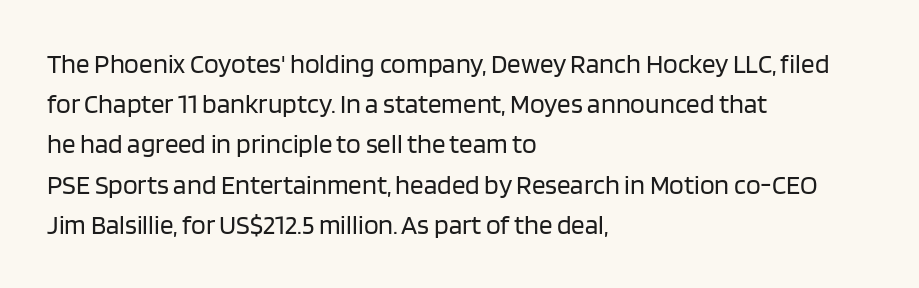
The image shows 27 px text type, upright; set left-aligned, normal line spacing (1.49x), normal letter spacing, not underlined.
